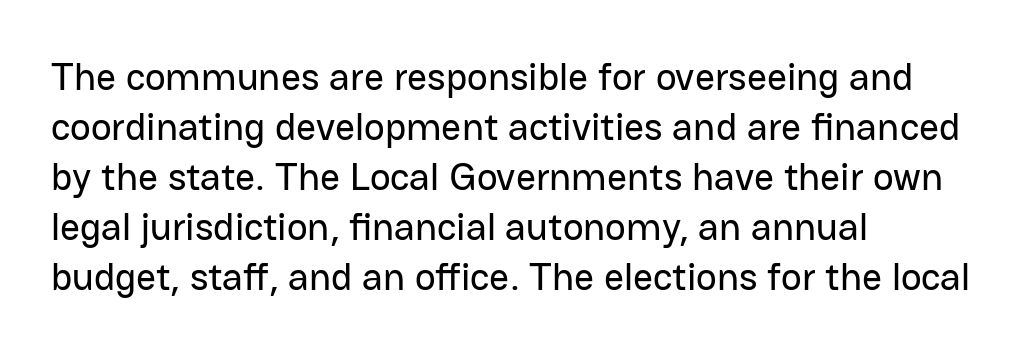
{"serif": "no", "italic": "no", "width": "normal", "stroke_contrast": "low", "x_height": "medium", "monospaced": "no", "underline": "no", "align": "left", "line_spacing": "normal", "line_spacing_ratio": 1.28, "letter_spacing": "normal", "letter_spacing_em": 0.0, "glyph_px": 39}
